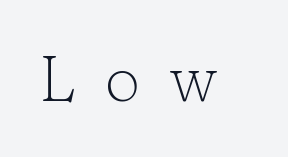
Q: Is the text bold? A: No.
Q: Is the text italic (slanted)? A: No, it is upright.
Q: Is the typeface a serif or a sans-serif typeface? A: Serif.
Q: Is the text underlined? A: No.
Q: Is the spacing between letters normal or unusually wide? A: Unusually wide.
Q: Width (condensed, normal, or wide)? A: Normal.
Q: Stroke contrast? A: Low.
Q: x-height? A: Medium.
Q: Monospaced? A: No.
